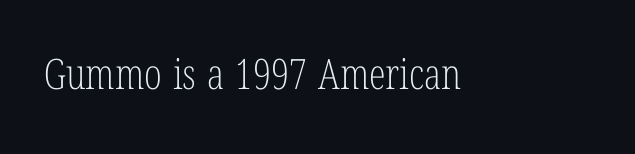
Q: Is the text bold? A: No.
Q: Is the text italic (slanted)? A: No, it is upright.
Q: Is the typeface a serif or a sans-serif typeface? A: Serif.
Q: Is the text underlined? A: No.
Q: Is the spacing between letters normal or unusually wide? A: Normal.
Q: Width (condensed, normal, or wide)? A: Condensed.
Q: Stroke contrast? A: Low.
Q: x-height? A: Medium.
Q: Monospaced? A: No.
